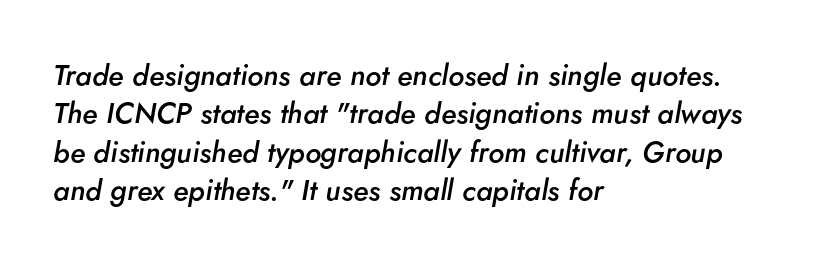
{"italic": "yes", "lean": "right", "slant_degrees": 5, "bold": "semi", "weight": "semibold", "width": "normal", "stroke_contrast": "low", "x_height": "small", "monospaced": "no", "underline": "no", "align": "left", "line_spacing": "normal", "line_spacing_ratio": 1.32, "letter_spacing": "normal", "letter_spacing_em": 0.0, "glyph_px": 29}
